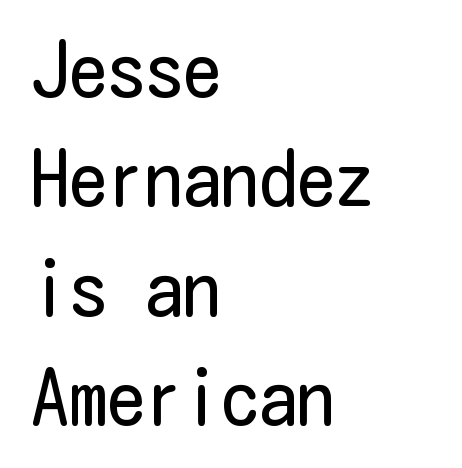
This sample uses a sans-serif face. Every stem runs plumb, perpendicular to the baseline. Unmarked baselines from the first word to the last. Glyph-to-glyph distance matches everyday printed text. If you drew a ruler down the left edge, every line would touch it. A light-to-regular cut is what we see here.
